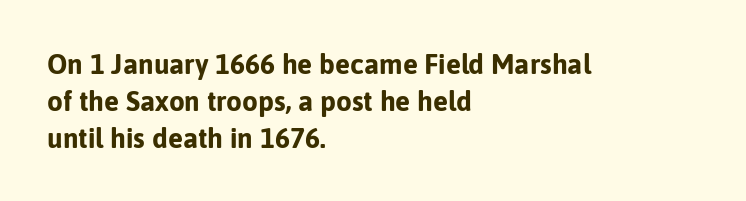
The face used here is rendered with its standard letterfit. The passage shown is typeset with a sans-serif family. Notice how descenders clear the ascenders below comfortably — that's standard leading. Note the varied advance widths — an 'i' is clearly narrower than an 'm'. The ragged edge is on the right, which tells us the setting is flush left. The string is rendered with underlining switched off.
